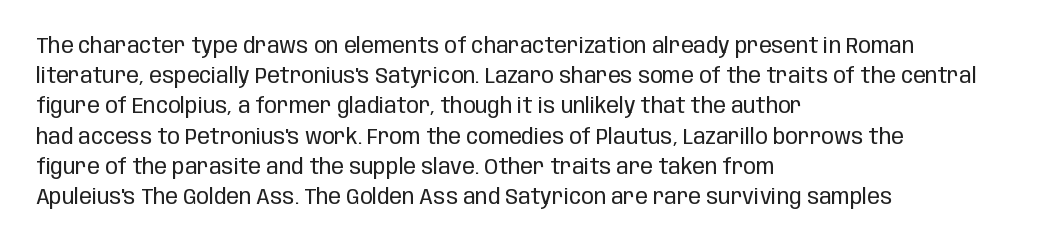
{"italic": "no", "bold": "no", "underline": "no", "align": "left", "line_spacing": "normal", "line_spacing_ratio": 1.44, "letter_spacing": "normal", "letter_spacing_em": 0.0, "glyph_px": 21}
